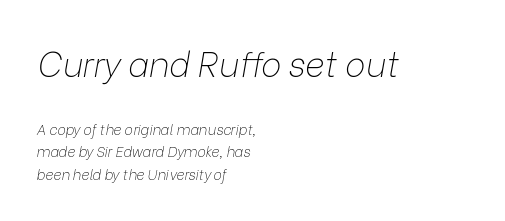
The image shows 34 px thin type, italic (leaning right); set left-aligned, normal line spacing (1.61x), normal letter spacing, not underlined; the first (top) block is 2.43x larger; low stroke contrast and a medium x-height.
